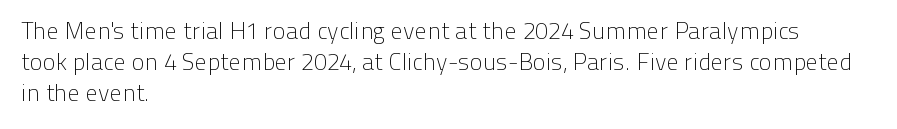
Q: Is the text bold? A: No.
Q: Is the text italic (slanted)? A: No, it is upright.
Q: Is the text underlined? A: No.
Q: How is the paragraph aligned? A: Left-aligned.
Q: Is the spacing between letters normal or unusually wide? A: Normal.
Q: Is the spacing between lines tight, normal or loose? A: Normal.
